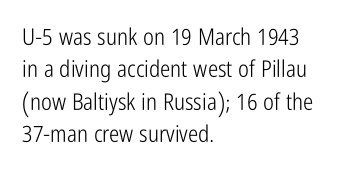
Q: Is the text bold? A: No.
Q: Is the text italic (slanted)? A: No, it is upright.
Q: Is the text underlined? A: No.
Q: How is the paragraph aligned? A: Left-aligned.
Q: Is the spacing between letters normal or unusually wide? A: Normal.
Q: Is the spacing between lines tight, normal or loose? A: Normal.
